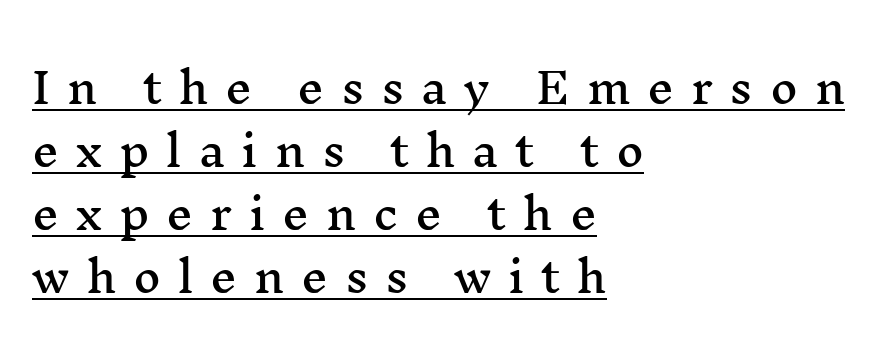
The image shows 42 px wide serif type, upright; set left-aligned, normal line spacing (1.5x), unusually wide letter spacing (+0.4 em), underlined; medium stroke contrast and a medium x-height.
